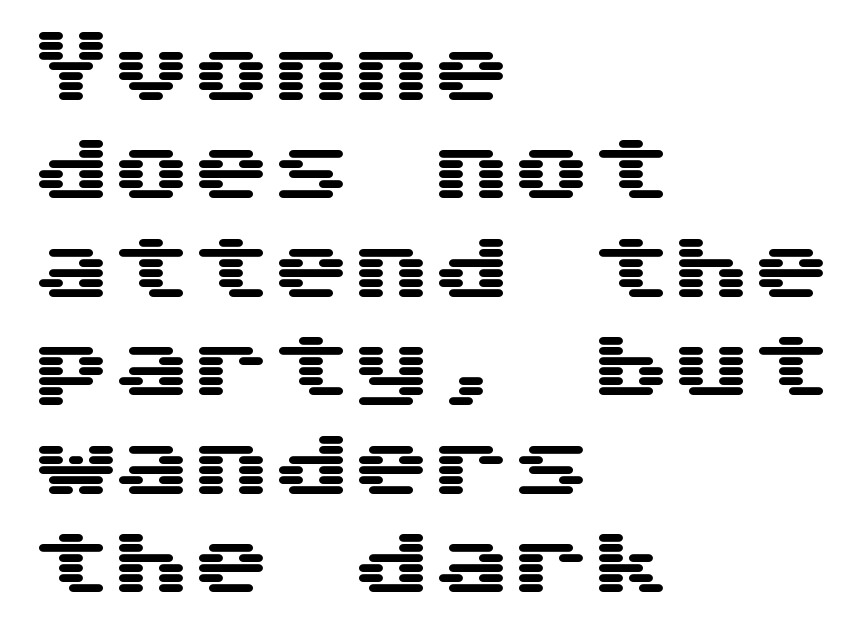
Inter-character spacing is left at the font's built-in metrics. The ragged edge is on the right, which tells us the setting is flush left. The zone under the glyphs is completely vacant. This is roman type, the default non-slanted kind. Examine the stroke ends and you'll find no serifs.
